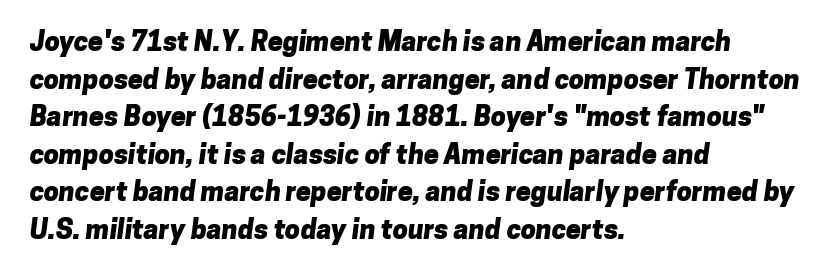
The horizontal fit of the characters is conventional and even. Line starts are locked; line ends wander. Line spacing here is normal. Anything drawn beneath the words? Only blank space.
